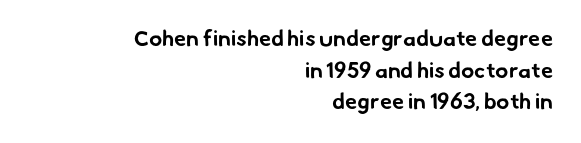
Q: Is the text bold? A: Yes.
Q: Is the text underlined? A: No.
Q: How is the paragraph aligned? A: Right-aligned.
Q: Is the spacing between letters normal or unusually wide? A: Normal.
Q: Is the spacing between lines tight, normal or loose? A: Normal.
